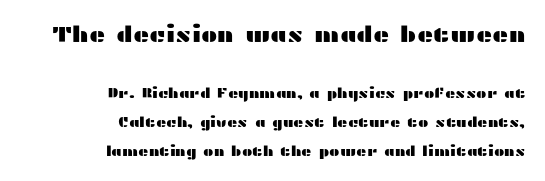
{"italic": "no", "underline": "no", "align": "right", "line_spacing": "loose", "line_spacing_ratio": 2.09, "letter_spacing": "normal", "letter_spacing_em": 0.0, "larger_block": "first", "size_ratio": 1.57, "glyph_px": 22}
